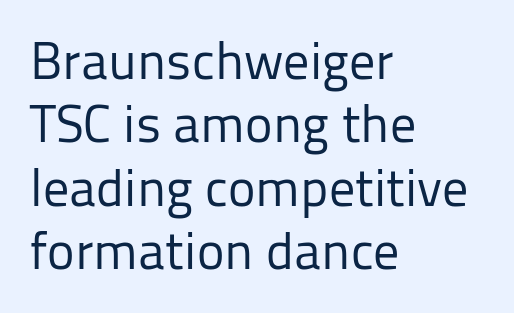
Each letter keeps its own natural width here, so spacing adapts to shape. Rule under the text: the space is simply empty. Weight: in the light-to-regular range. Compared with a centered layout, this one pins lines to the left instead. Posture: straight, roman, zero tilt.
